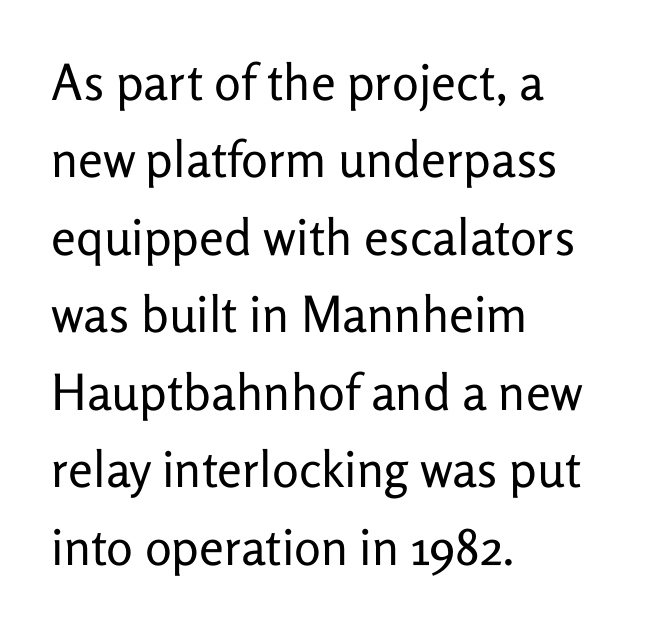
The image shows 50 px regular-weight sans-serif type, upright; set left-aligned, normal line spacing (1.55x), normal letter spacing, not underlined; low stroke contrast and a medium x-height.
